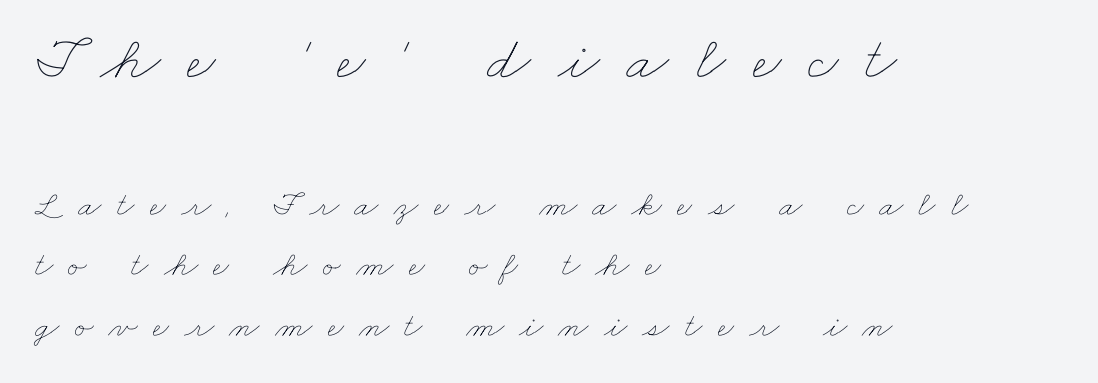
Bigger letters appear in the top chunk; the bottom chunk is reduced. The paragraph has a hard left edge and a soft right edge. How are the letters spaced? Widely, with obvious added tracking. Glance below the letters and you will spot only blank space. Looks like regular typesetting: each glyph gets only the width it needs. The passage shown is not bold in any degree.
